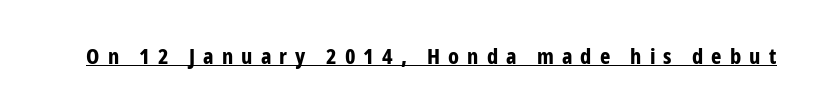
The image shows 22 px bold type, upright; set unusually wide letter spacing (+0.37 em), underlined.
